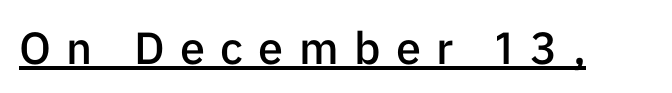
Q: Is the text bold? A: Semi-bold.
Q: Is the text italic (slanted)? A: No, it is upright.
Q: Is the typeface a serif or a sans-serif typeface? A: Sans-serif.
Q: Is the text underlined? A: Yes.
Q: Is the spacing between letters normal or unusually wide? A: Unusually wide.
Q: Width (condensed, normal, or wide)? A: Normal.
Q: Stroke contrast? A: Low.
Q: x-height? A: Medium.
Q: Monospaced? A: No.
